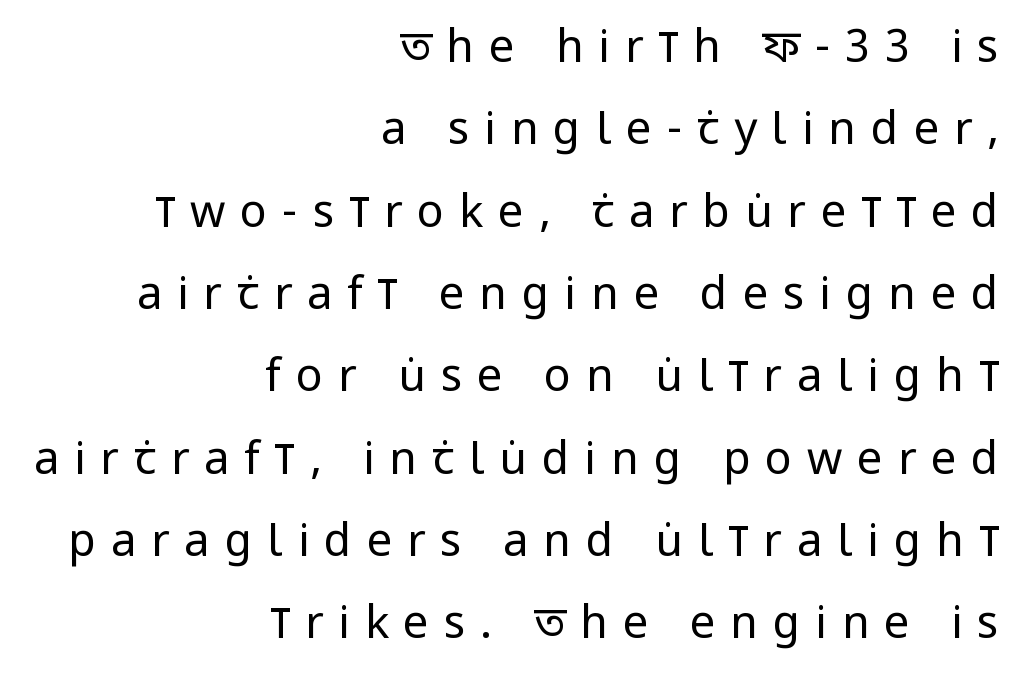
Q: Is the text bold? A: No.
Q: Is the text italic (slanted)? A: No, it is upright.
Q: Is the typeface a serif or a sans-serif typeface? A: Sans-serif.
Q: Is the text underlined? A: No.
Q: How is the paragraph aligned? A: Right-aligned.
Q: Is the spacing between letters normal or unusually wide? A: Unusually wide.
Q: Width (condensed, normal, or wide)? A: Condensed.
Q: Stroke contrast? A: Low.
Q: x-height? A: Large.
Q: Monospaced? A: No.
